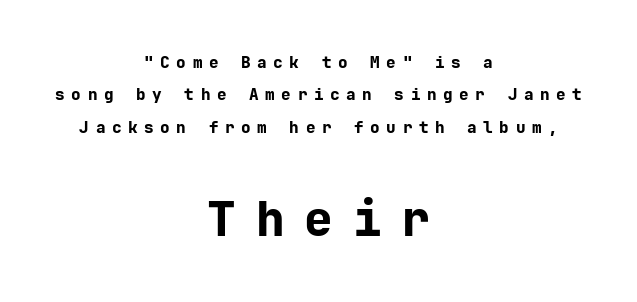
{"serif": "no", "italic": "no", "bold": "yes", "weight": "bold", "width": "normal", "stroke_contrast": "low", "x_height": "medium", "underline": "no", "align": "center", "line_spacing": "loose", "line_spacing_ratio": 2.03, "letter_spacing": "wide", "letter_spacing_em": 0.41, "larger_block": "second", "size_ratio": 3.0, "glyph_px": 48}
